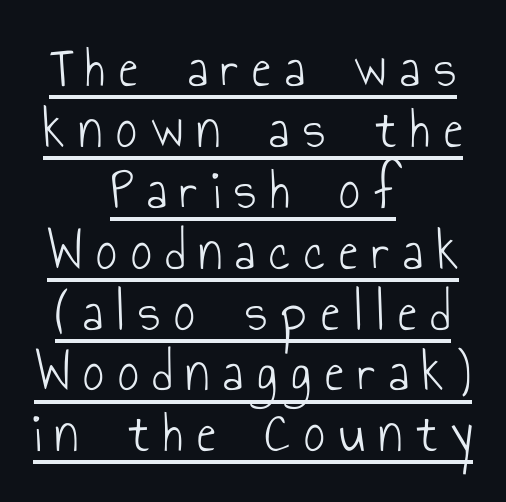
The image shows 58 px light, condensed sans-serif type, upright; set centered, tight line spacing (1.05x), unusually wide letter spacing (+0.24 em), underlined; low stroke contrast and a small x-height.
